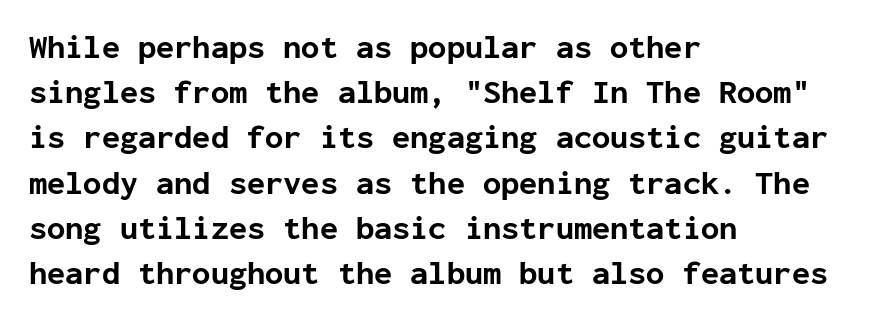
The rows are spaced the way most documents space them. These lines were composed using upright roman letters. A clean baseline with only descenders dipping below it. These lines are set flush left with a ragged right edge. Tracking here is standard; glyphs follow each other at the usual distance. Is this a fixed-width face? Yes — each glyph sits in an identical cell.
